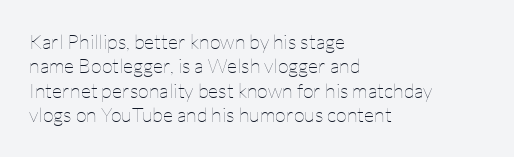
These lines keep a tight, regular rhythm from letter to letter. In CSS terms this would be text-align: left. Weight: in the light-to-regular range. This is roman type, the default non-slanted kind. Decoration check: the copy has no underline.
